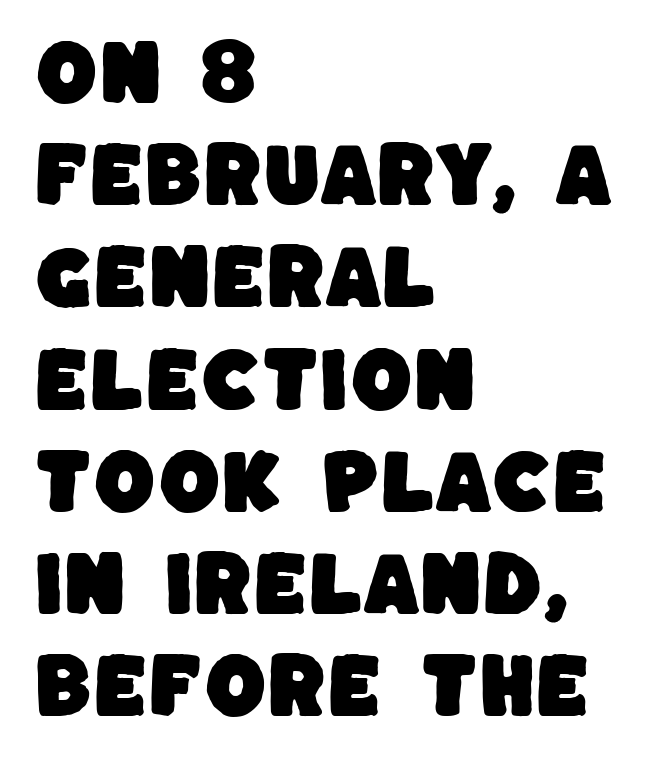
Q: Is the typeface a serif or a sans-serif typeface? A: Sans-serif.
Q: Is the text underlined? A: No.
Q: How is the paragraph aligned? A: Left-aligned.
Q: Is the spacing between letters normal or unusually wide? A: Normal.
Q: Is the spacing between lines tight, normal or loose? A: Normal.
Q: Width (condensed, normal, or wide)? A: Normal.
Q: Stroke contrast? A: Low.
Q: x-height? A: Large.
Q: Monospaced? A: No.
